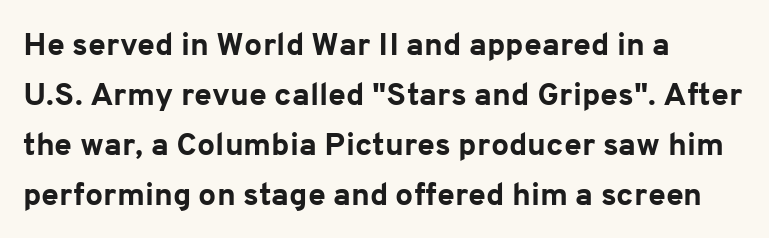
Is this a fixed-width face? No — the glyphs have proportional, varying widths. The line-height multiplier appears to be the usual default. The rendering shows plain stroke endings on the letterforms — a sans-serif design. Emphasis by weight is at full strength: bold.
